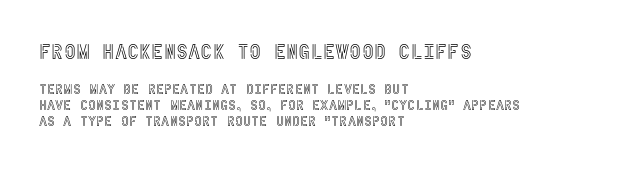
Q: Is the text italic (slanted)? A: No, it is upright.
Q: Is the text underlined? A: No.
Q: How is the paragraph aligned? A: Left-aligned.
Q: Is the spacing between letters normal or unusually wide? A: Normal.
Q: Is the spacing between lines tight, normal or loose? A: Tight.
Q: Which block of text is set in a larger size, the first (top) or the second (bottom)? A: The first (top) one.
